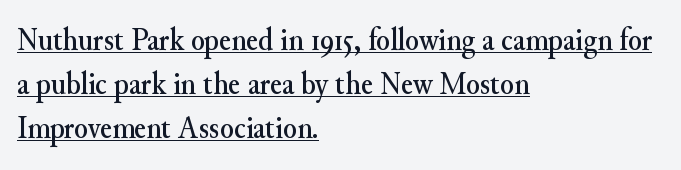
Q: Is the text italic (slanted)? A: No, it is upright.
Q: Is the typeface a serif or a sans-serif typeface? A: Serif.
Q: Is the text underlined? A: Yes.
Q: How is the paragraph aligned? A: Left-aligned.
Q: Is the spacing between letters normal or unusually wide? A: Normal.
Q: Is the spacing between lines tight, normal or loose? A: Normal.
Q: Width (condensed, normal, or wide)? A: Normal.
Q: Stroke contrast? A: Medium.
Q: x-height? A: Small.
Q: Monospaced? A: No.
